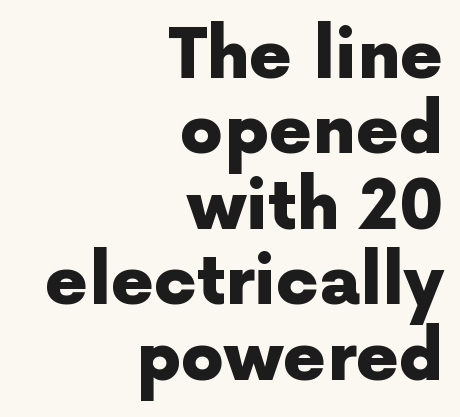
Q: Is the text bold? A: Yes.
Q: Is the text italic (slanted)? A: No, it is upright.
Q: Is the typeface a serif or a sans-serif typeface? A: Sans-serif.
Q: Is the text underlined? A: No.
Q: How is the paragraph aligned? A: Right-aligned.
Q: Is the spacing between letters normal or unusually wide? A: Normal.
Q: Is the spacing between lines tight, normal or loose? A: Tight.
Q: Width (condensed, normal, or wide)? A: Normal.
Q: x-height? A: Medium.
Q: Monospaced? A: No.
